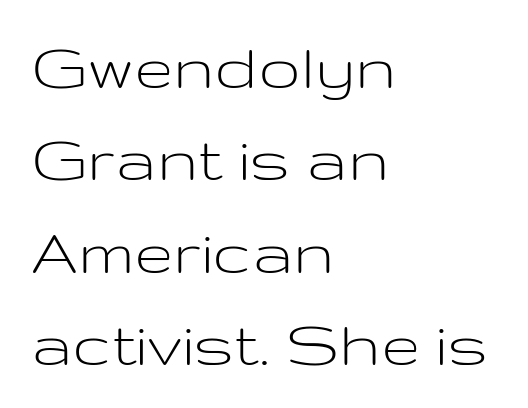
Compared with a centered layout, this one pins lines to the left instead. The specimen reads as upright at a glance. Descender tails drop into unmarked territory. Caption: face not bold, strokes unweighted. Quick note: interline space is typical. Is the letter spacing exaggerated? No — it looks like the ordinary default.
